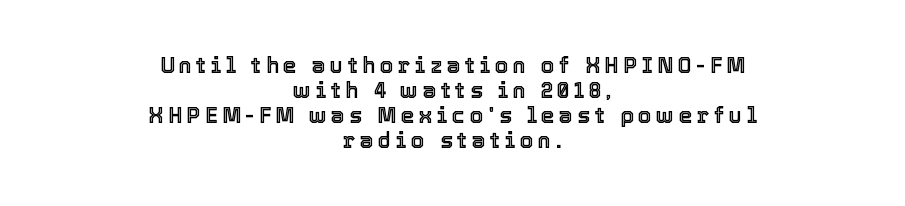
{"italic": "no", "underline": "no", "align": "center", "line_spacing": "tight", "line_spacing_ratio": 1.13, "letter_spacing": "wide", "letter_spacing_em": 0.2, "glyph_px": 22}
